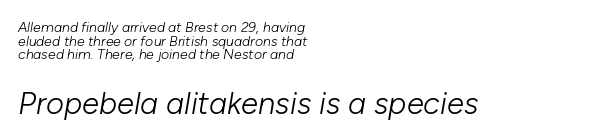
{"italic": "yes", "lean": "right", "slant_degrees": 10, "bold": "no", "weight": "light", "width": "normal", "stroke_contrast": "low", "x_height": "medium", "monospaced": "no", "underline": "no", "align": "left", "line_spacing": "tight", "line_spacing_ratio": 0.97, "letter_spacing": "normal", "letter_spacing_em": 0.0, "larger_block": "second", "size_ratio": 2.21, "glyph_px": 31}
